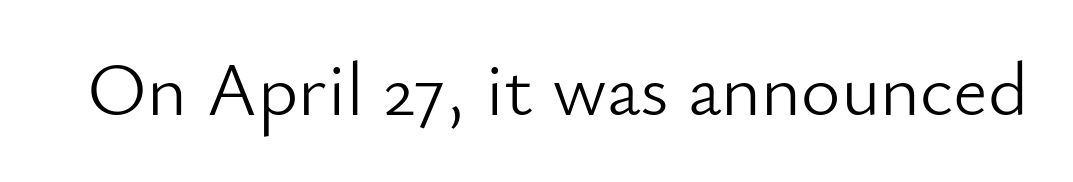
This sample has the flowing, uneven cadence of proportional lettering. Heaviness? Minimal to ordinary, like unemphasized prose. Clear beneath every line of the passage. The type family on display is of the sans-serif kind.
